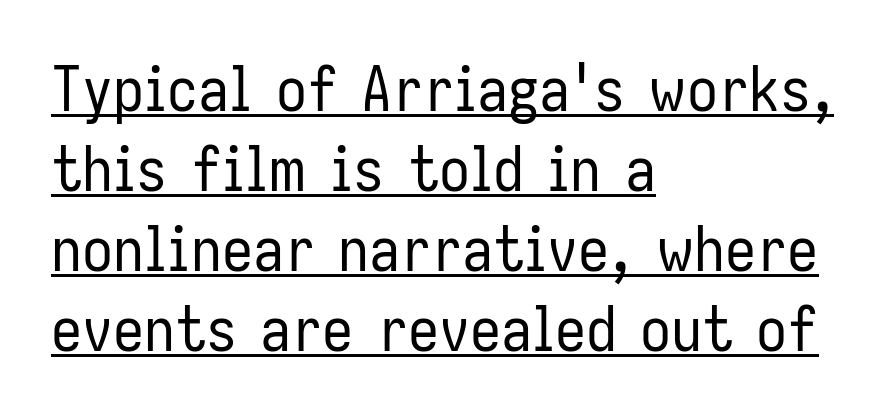
The image shows 62 px regular-weight, condensed sans-serif type, upright; set left-aligned, normal line spacing (1.29x), normal letter spacing, underlined; low stroke contrast and a medium x-height.
